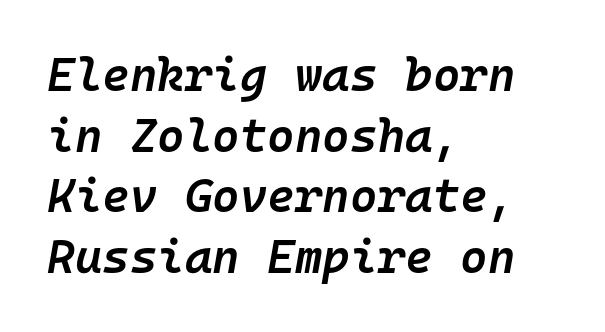
The image shows 47 px semibold type, italic (leaning right), monospaced; set left-aligned, normal line spacing (1.29x), normal letter spacing, not underlined; low stroke contrast and a medium x-height.
